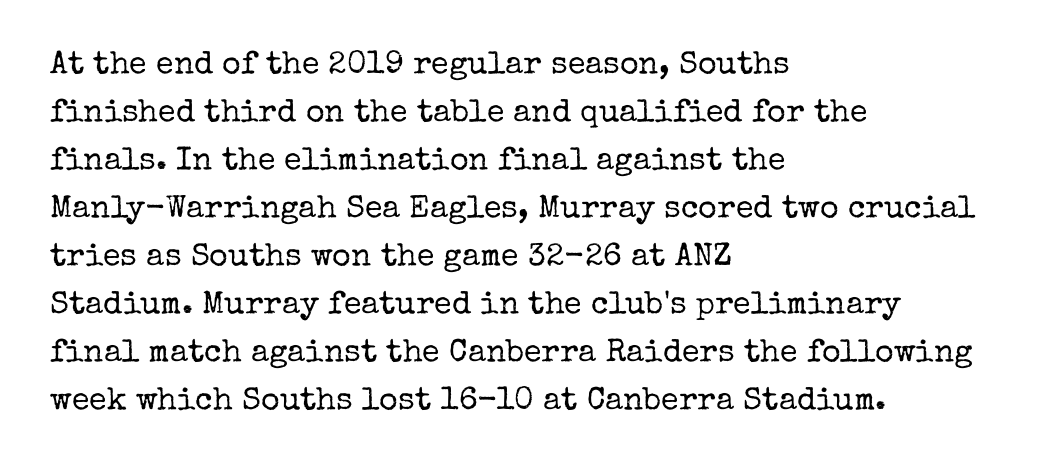
The image shows 32 px regular-weight serif type, upright; set left-aligned, normal line spacing (1.5x), normal letter spacing, not underlined; low stroke contrast and a medium x-height.
